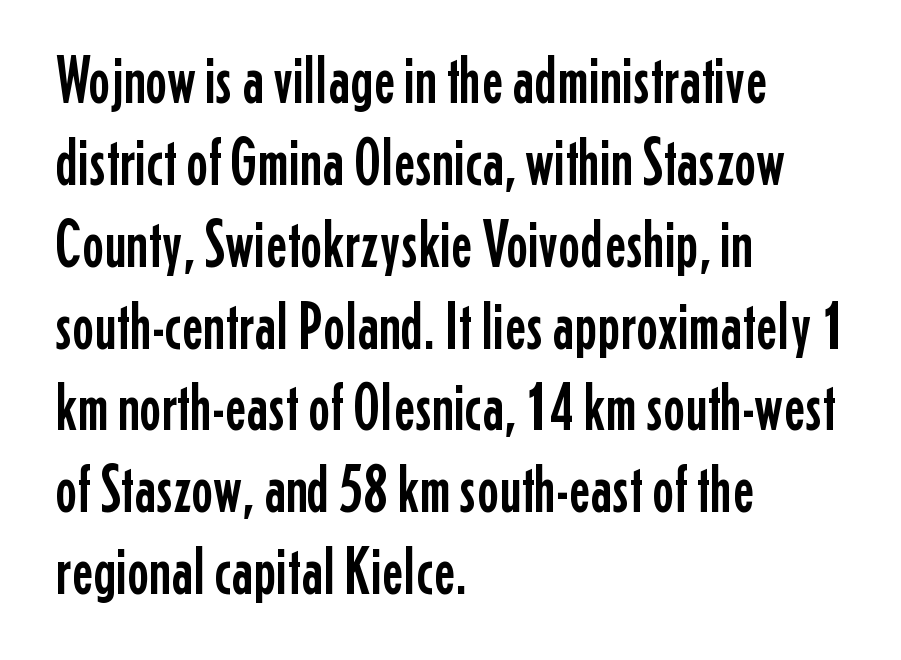
Looks like regular typesetting: each glyph gets only the width it needs. Only glyphs here, with clear space below each row. No extra tracking has been applied to these lines. Nope, no serifs anywhere on these letters. It's the straight-up-and-down kind of type. Typeset ragged right — the left edge is the straight one.
